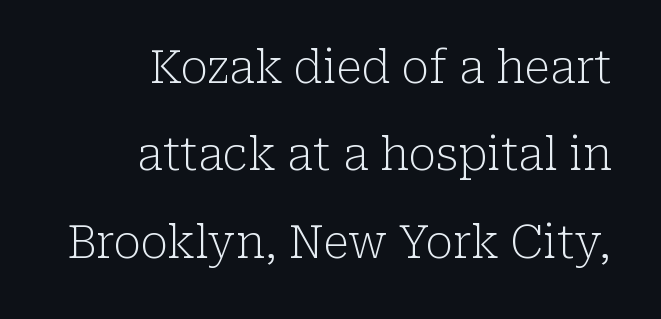
The image shows 45 px light serif type, upright; set right-aligned, loose line spacing (1.94x), normal letter spacing, not underlined; low stroke contrast and a medium x-height.
